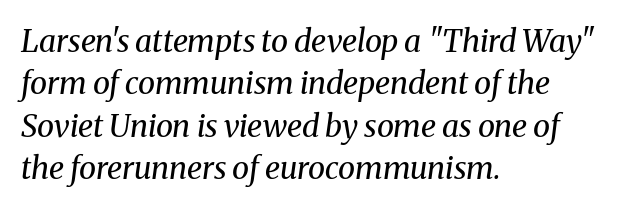
Q: Is the text bold? A: No.
Q: Is the text italic (slanted)? A: Yes, it leans right by about 8 degrees.
Q: Is the typeface a serif or a sans-serif typeface? A: Serif.
Q: Is the text underlined? A: No.
Q: How is the paragraph aligned? A: Left-aligned.
Q: Is the spacing between letters normal or unusually wide? A: Normal.
Q: Is the spacing between lines tight, normal or loose? A: Normal.
Q: Width (condensed, normal, or wide)? A: Normal.
Q: Stroke contrast? A: Medium.
Q: x-height? A: Medium.
Q: Monospaced? A: No.
